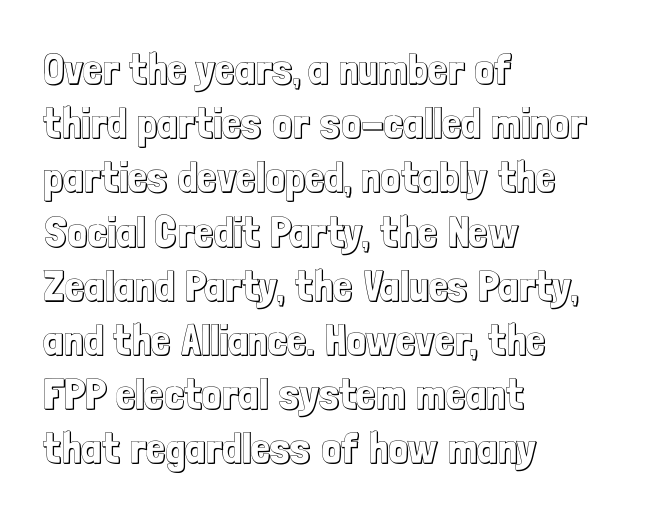
Q: Is the text italic (slanted)? A: No, it is upright.
Q: Is the text underlined? A: No.
Q: How is the paragraph aligned? A: Left-aligned.
Q: Is the spacing between letters normal or unusually wide? A: Normal.
Q: Is the spacing between lines tight, normal or loose? A: Normal.
Q: Width (condensed, normal, or wide)? A: Condensed.
Q: x-height? A: Medium.
Q: Monospaced? A: No.
